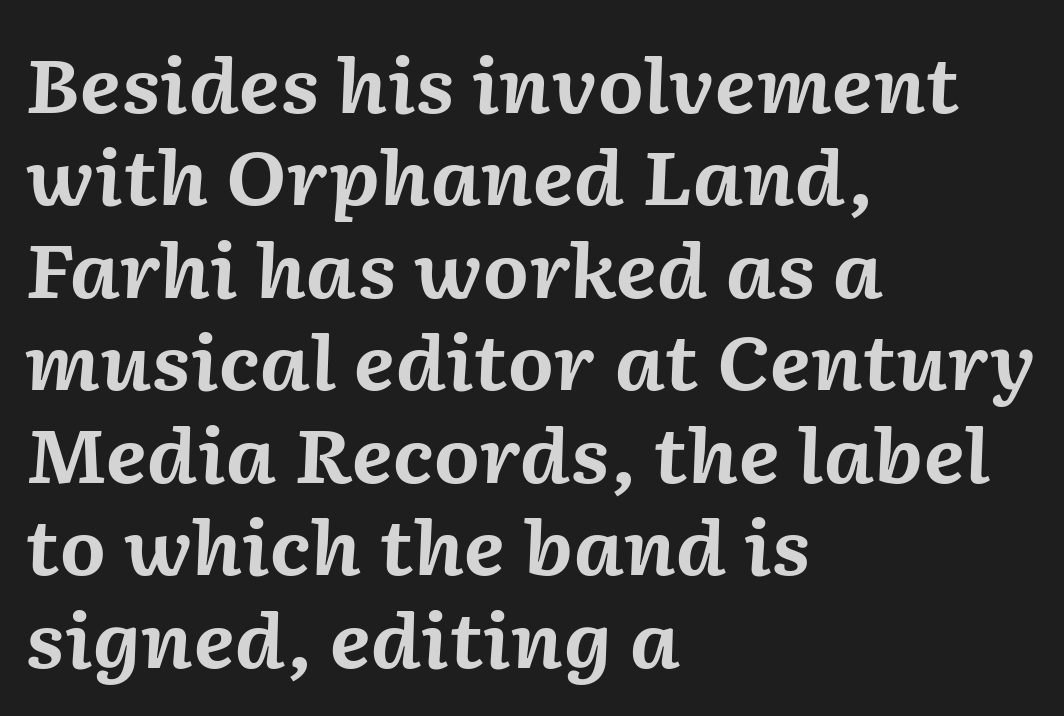
The image shows 74 px bold type, italic (leaning right); set left-aligned, normal line spacing (1.25x), normal letter spacing, not underlined; medium stroke contrast and a medium x-height.
